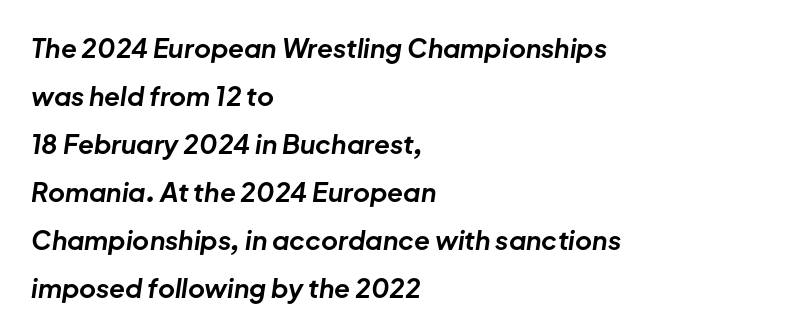
Italic: yes, the glyphs are oblique. Layout note: lines flush left. Caption: bold face, heavy strokes. A typesetter would call this zero additional tracking. Each row of text sits above clean, open space.
